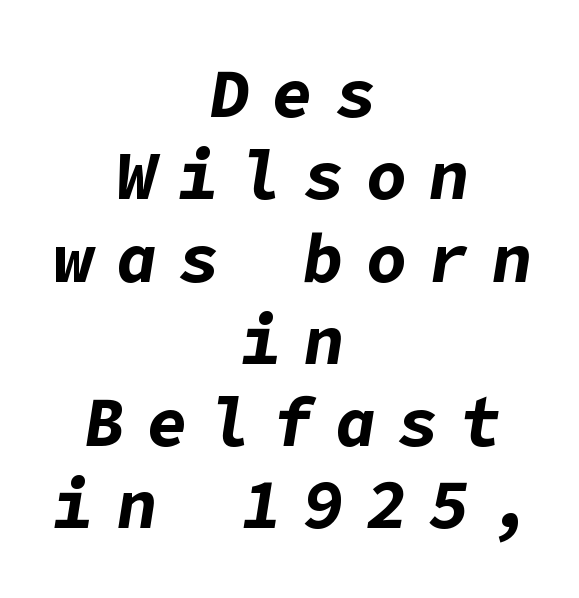
Q: Is the text bold? A: Yes.
Q: Is the text italic (slanted)? A: Yes, it leans right by about 9 degrees.
Q: Is the text underlined? A: No.
Q: How is the paragraph aligned? A: Centered.
Q: Is the spacing between letters normal or unusually wide? A: Unusually wide.
Q: Width (condensed, normal, or wide)? A: Normal.
Q: Stroke contrast? A: Low.
Q: x-height? A: Medium.
